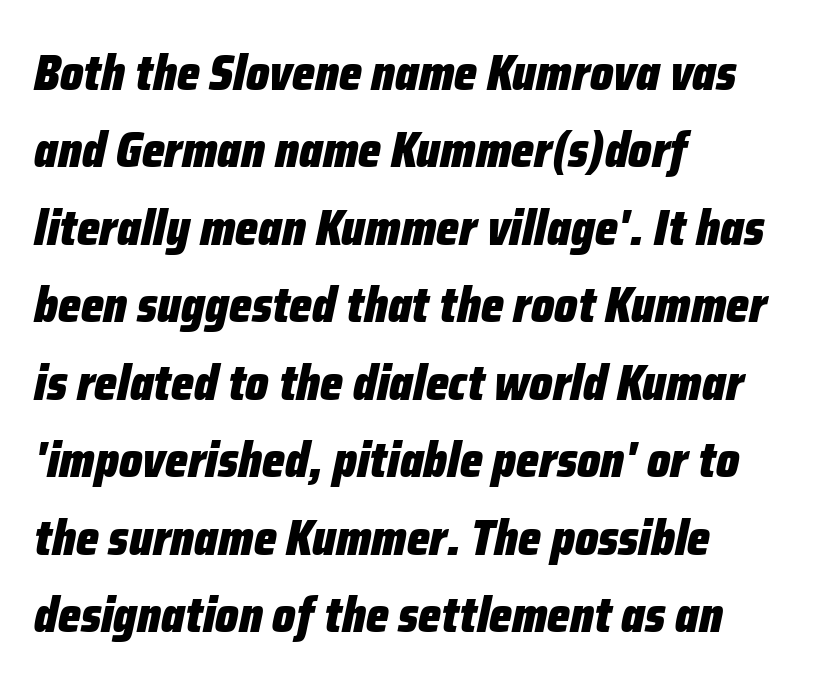
Looks like regular typesetting: each glyph gets only the width it needs. Compared with a centered layout, this one pins lines to the left instead. The space beneath each line is pristine and unruled. The font is running at its bold setting. The typography opts for an oblique posture over an upright one.
